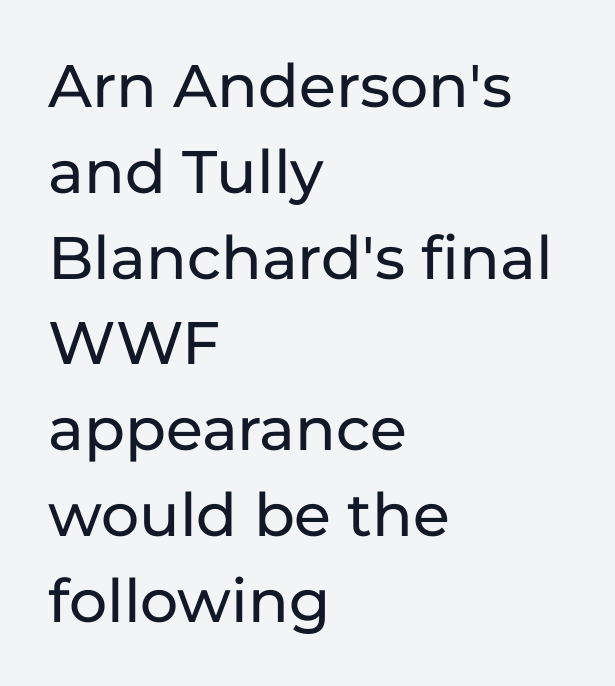
Q: Is the text italic (slanted)? A: No, it is upright.
Q: Is the typeface a serif or a sans-serif typeface? A: Sans-serif.
Q: Is the text underlined? A: No.
Q: How is the paragraph aligned? A: Left-aligned.
Q: Is the spacing between letters normal or unusually wide? A: Normal.
Q: Is the spacing between lines tight, normal or loose? A: Normal.
Q: Width (condensed, normal, or wide)? A: Normal.
Q: Stroke contrast? A: Low.
Q: x-height? A: Medium.
Q: Monospaced? A: No.
